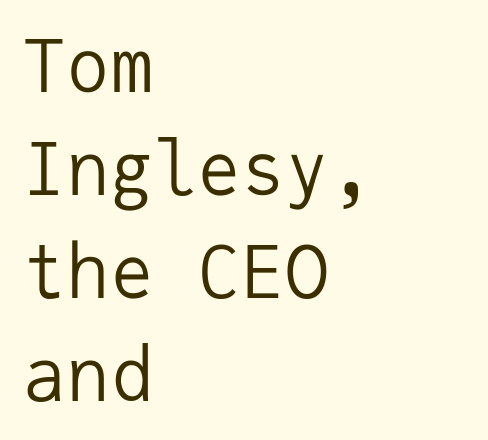
The image shows 73 px regular-weight sans-serif type, upright, monospaced; set left-aligned, normal line spacing (1.41x), normal letter spacing, not underlined; low stroke contrast and a medium x-height.
